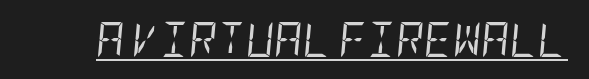
This rendering features underlined lettering. Designer's note — italics engaged. The gaps between neighbouring characters are ordinary and unremarkable. The weight would be labelled regular, book, light, or lighter still.
